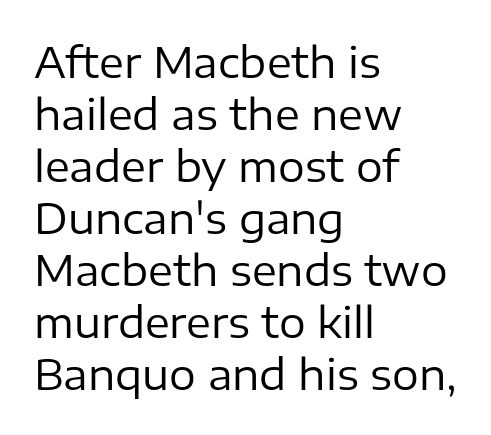
The image shows 42 px regular-weight sans-serif type, upright; set left-aligned, line spacing 1.24x, normal letter spacing, not underlined; low stroke contrast and a medium x-height.
